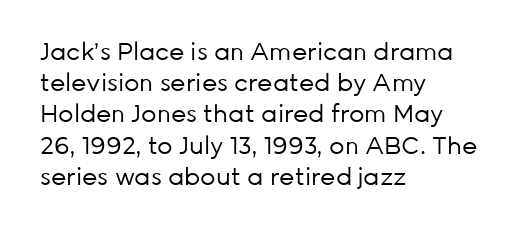
Q: Is the text bold? A: No.
Q: Is the text italic (slanted)? A: No, it is upright.
Q: Is the text underlined? A: No.
Q: How is the paragraph aligned? A: Left-aligned.
Q: Is the spacing between letters normal or unusually wide? A: Normal.
Q: Is the spacing between lines tight, normal or loose? A: Normal.
